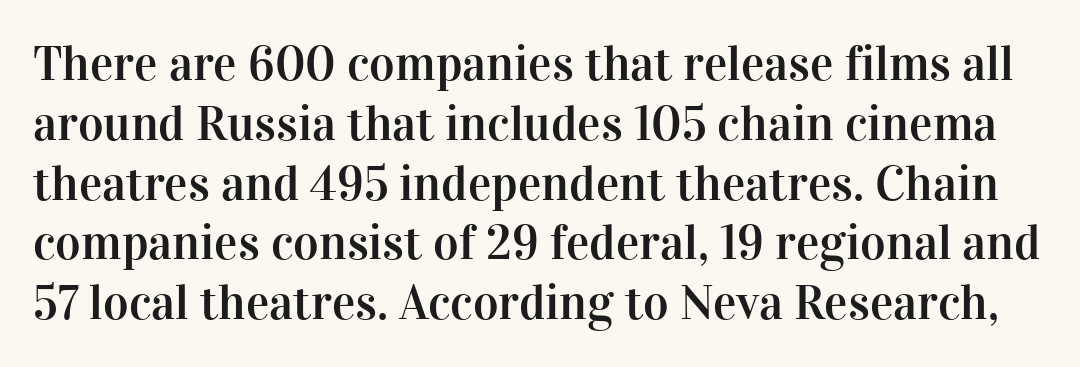
The image shows 49 px serif type, upright; set line spacing 1.22x, normal letter spacing, not underlined; high stroke contrast and a medium x-height.
